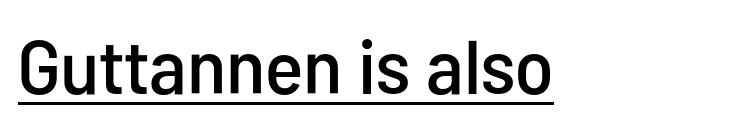
{"serif": "no", "italic": "no", "width": "condensed", "stroke_contrast": "low", "x_height": "medium", "monospaced": "no", "underline": "yes", "letter_spacing": "normal", "letter_spacing_em": 0.0, "glyph_px": 76}
